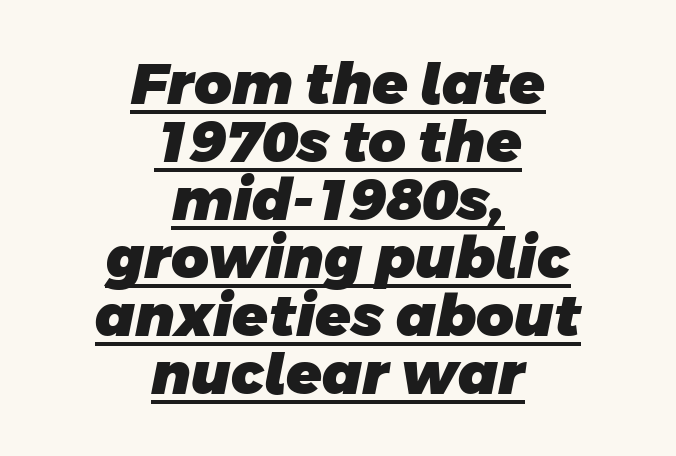
The image shows 58 px heavy sans-serif type; set centered, tight line spacing (1.0x), normal letter spacing, underlined; low stroke contrast and a large x-height.
